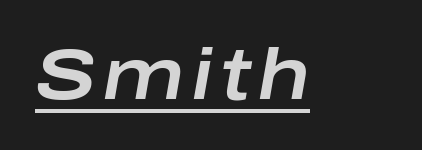
The image shows 72 px wide type, italic (leaning right); set underlined; low stroke contrast and a medium x-height.
